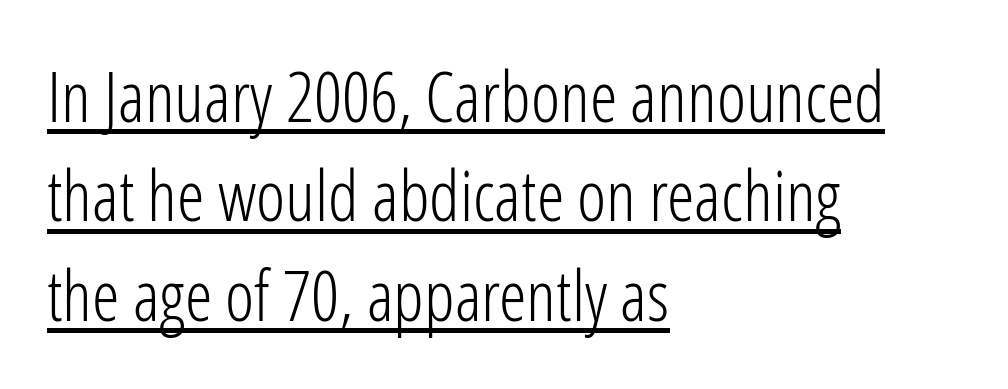
Are there feet on the stems? There aren't — it's a sans. This sample keeps an unexceptional amount of space between lines. The face used here is rendered with its standard letterfit. These lines stack with their left ends in a neat column. This sample carries an underscore along the baseline area.
